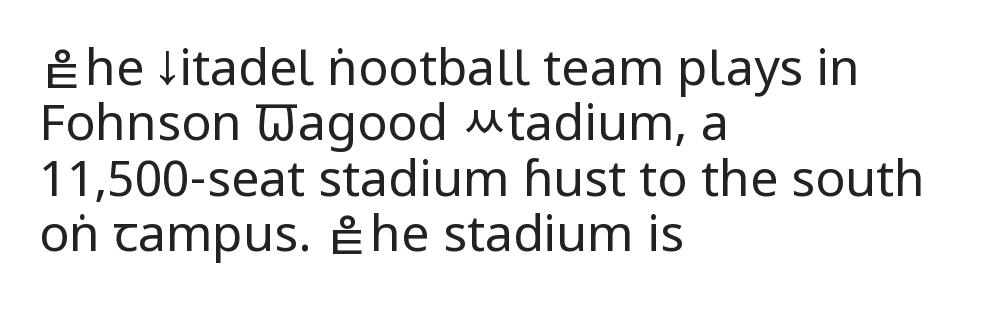
{"serif": "no", "italic": "no", "bold": "no", "weight": "regular", "width": "condensed", "stroke_contrast": "low", "x_height": "large", "monospaced": "no", "underline": "no", "align": "left", "line_spacing": "tight", "line_spacing_ratio": 1.11, "letter_spacing": "normal", "letter_spacing_em": 0.0, "glyph_px": 50}
